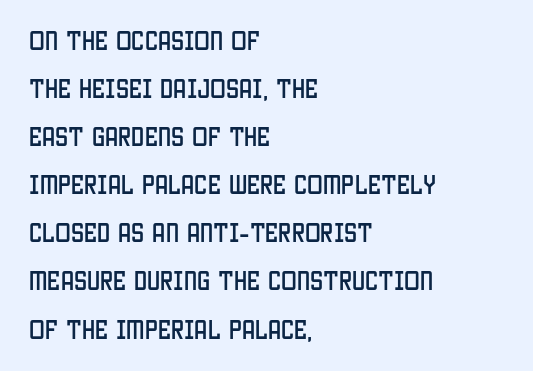
The image shows 21 px text type, upright; set left-aligned, loose line spacing (2.29x), normal letter spacing, not underlined.
